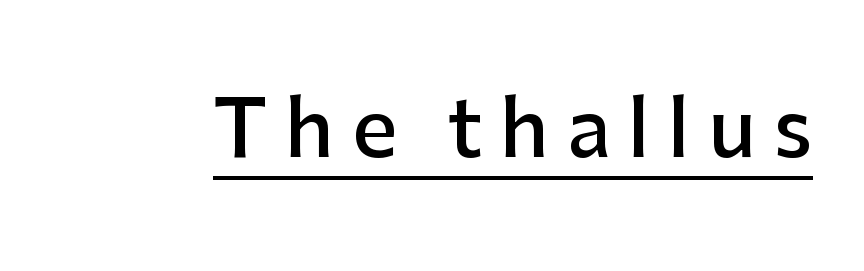
{"serif": "no", "italic": "no", "bold": "semi", "weight": "semibold", "width": "normal", "stroke_contrast": "low", "x_height": "medium", "monospaced": "no", "underline": "yes", "letter_spacing": "wide", "letter_spacing_em": 0.22, "glyph_px": 79}
